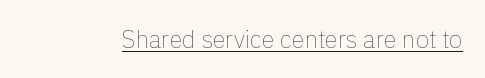
Q: Is the text bold? A: No.
Q: Is the text italic (slanted)? A: No, it is upright.
Q: Is the text underlined? A: Yes.
Q: Is the spacing between letters normal or unusually wide? A: Normal.
